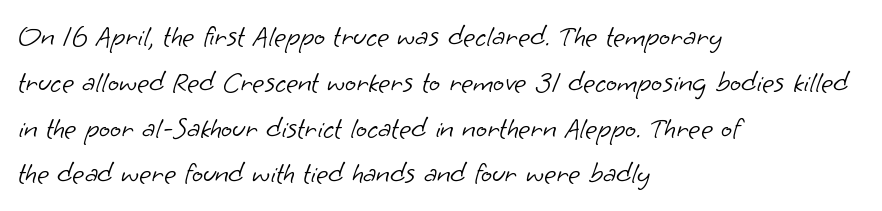
Q: Is the text bold? A: No.
Q: Is the typeface a serif or a sans-serif typeface? A: Sans-serif.
Q: Is the text underlined? A: No.
Q: How is the paragraph aligned? A: Left-aligned.
Q: Is the spacing between letters normal or unusually wide? A: Normal.
Q: Is the spacing between lines tight, normal or loose? A: Normal.
Q: Width (condensed, normal, or wide)? A: Normal.
Q: Stroke contrast? A: Low.
Q: x-height? A: Small.
Q: Monospaced? A: No.
